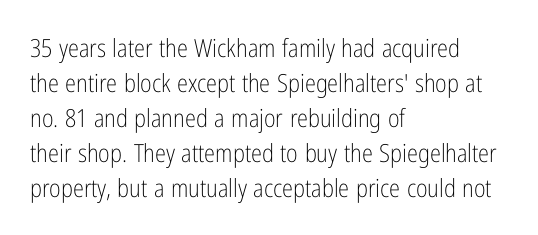
Q: Is the text bold? A: No.
Q: Is the text italic (slanted)? A: No, it is upright.
Q: Is the text underlined? A: No.
Q: How is the paragraph aligned? A: Left-aligned.
Q: Is the spacing between letters normal or unusually wide? A: Normal.
Q: Is the spacing between lines tight, normal or loose? A: Normal.
